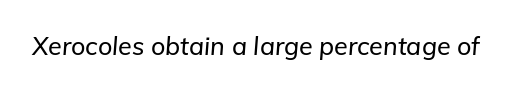
{"italic": "yes", "lean": "right", "slant_degrees": 5, "underline": "no", "letter_spacing": "normal", "letter_spacing_em": 0.0, "glyph_px": 25}
